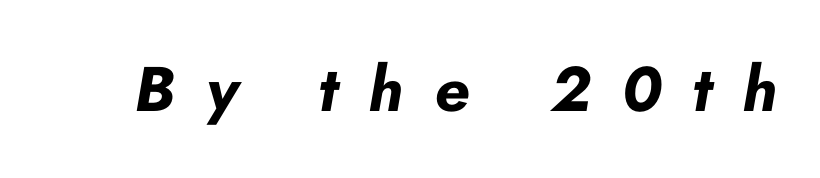
The image shows 63 px bold type, italic (leaning right); set unusually wide letter spacing (+0.49 em), not underlined; low stroke contrast and a small x-height.
